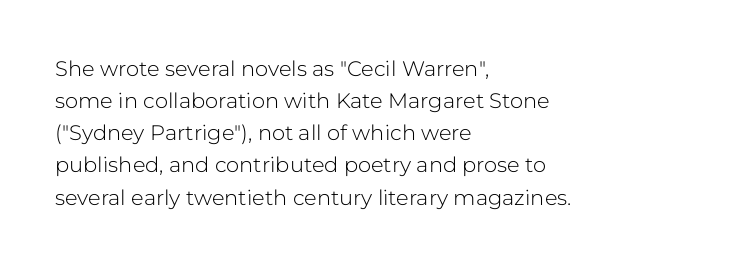
The image shows 21 px text type, upright; set left-aligned, normal line spacing (1.53x), normal letter spacing, not underlined.
